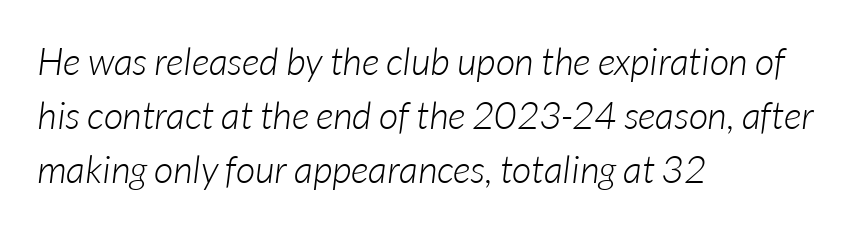
Stroke thickness stays within the range of a standard reading face or lighter. All the whitespace from short lines collects on the right. Designer's note — italics engaged. Observe the ordinary spacing: letters are neighbours, not strangers. The line-height multiplier appears to be the usual default. Underline: absent.
